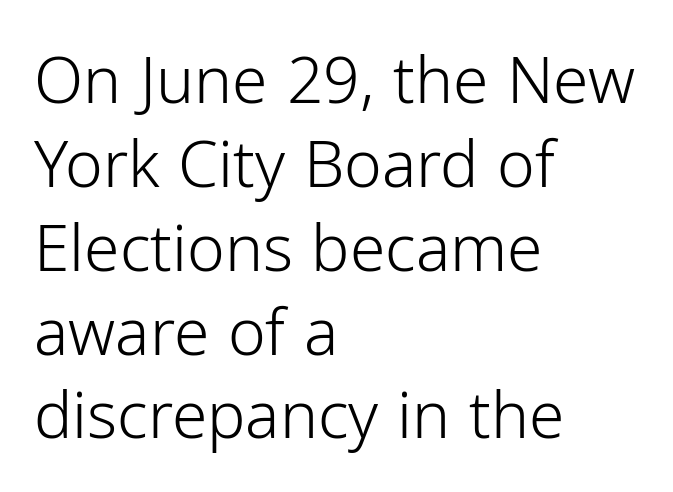
This reads as an unemphasized weight, regular at the heaviest. Beneath every word, the page is bare. Think of a printed novel: that variable character pitch is what you see here. Grotesque or geometric, the face here clearly has no serifs. In terms of letterspacing, this is plain default setting. These lines are set flush left with a ragged right edge.
